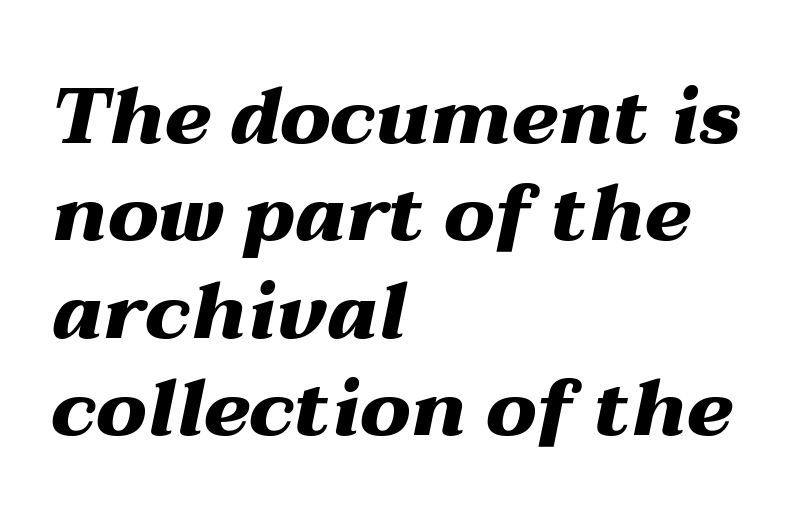
Each row of text sits above clean, open space. Characters follow at the spacing the type designer built in. Successive baselines arrive at the customary interval. The rendering uses natural spacing where letterforms have individual widths. Would a proofreader flag this as italicized? Yes. If you drew a ruler down the left edge, every line would touch it.
